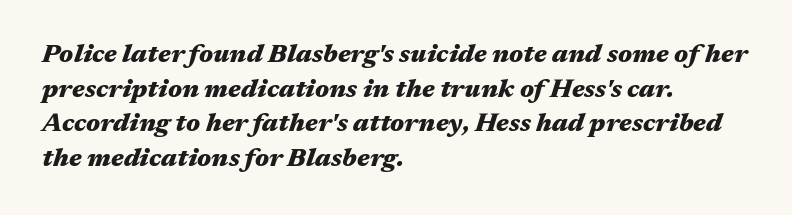
The face used here is rendered with its standard letterfit. When letters slant like this, we call the style italic. The passage shown stacks its lines at a standard gap. Bare-footed words on every line.
